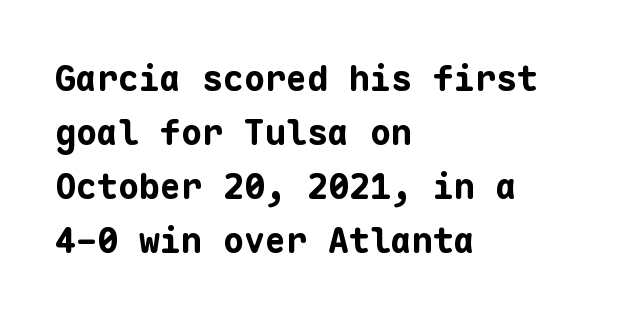
{"serif": "no", "italic": "no", "bold": "yes", "weight": "bold", "width": "normal", "stroke_contrast": "low", "x_height": "medium", "monospaced": "yes", "underline": "no", "align": "left", "line_spacing": "normal", "line_spacing_ratio": 1.54, "letter_spacing": "normal", "letter_spacing_em": 0.0, "glyph_px": 35}
